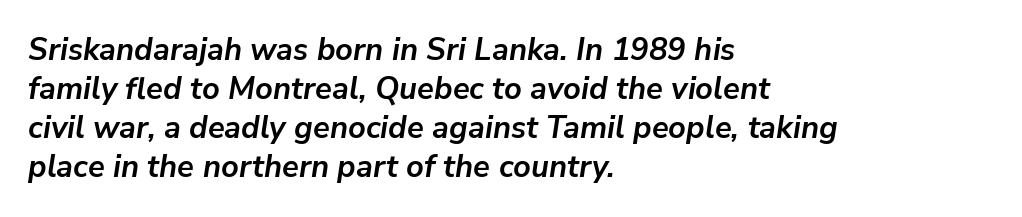
Rows of type keep a routine distance in the vertical direction. What weight is shown? A full bold with thick strokes. A bare baseline throughout the passage. Which margin do the lines hug? The left one — the right edge is uneven. Tracking here is standard; glyphs follow each other at the usual distance. The font's italic variant was chosen for this text.
